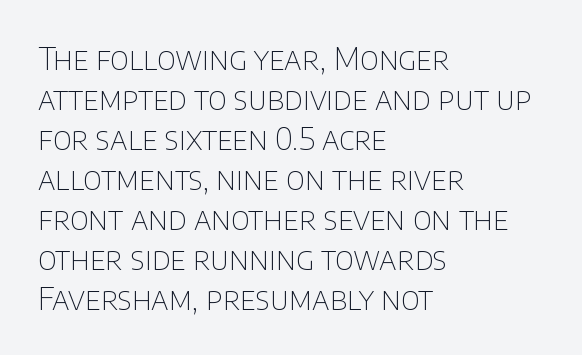
The image shows 31 px thin sans-serif type, upright; set left-aligned, normal line spacing (1.29x), normal letter spacing, not underlined; low stroke contrast and a large x-height.
